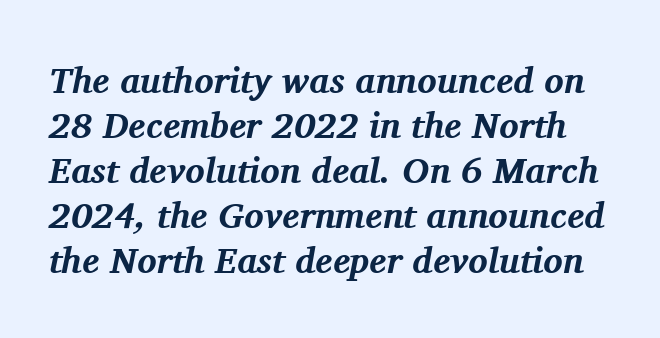
{"serif": "yes", "italic": "yes", "lean": "right", "slant_degrees": 11, "bold": "yes", "weight": "bold", "width": "normal", "stroke_contrast": "medium", "x_height": "medium", "monospaced": "no", "underline": "no", "line_spacing": "normal", "line_spacing_ratio": 1.25, "letter_spacing": "normal", "letter_spacing_em": 0.0, "glyph_px": 36}
